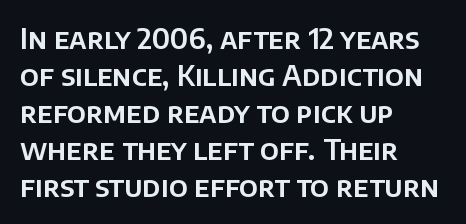
Q: Is the text italic (slanted)? A: No, it is upright.
Q: Is the typeface a serif or a sans-serif typeface? A: Sans-serif.
Q: Is the text underlined? A: No.
Q: How is the paragraph aligned? A: Left-aligned.
Q: Is the spacing between letters normal or unusually wide? A: Normal.
Q: Is the spacing between lines tight, normal or loose? A: Normal.
Q: Width (condensed, normal, or wide)? A: Normal.
Q: Stroke contrast? A: Low.
Q: x-height? A: Large.
Q: Monospaced? A: No.
